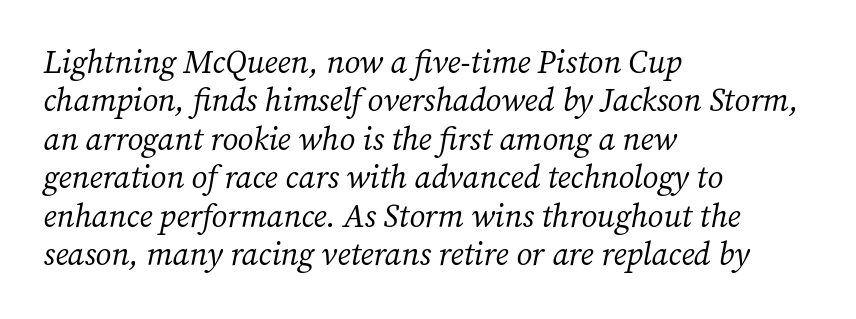
{"serif": "yes", "italic": "yes", "lean": "right", "slant_degrees": 12, "bold": "no", "weight": "regular", "width": "normal", "stroke_contrast": "medium", "x_height": "medium", "monospaced": "no", "underline": "no", "align": "left", "line_spacing_ratio": 1.2, "letter_spacing": "normal", "letter_spacing_em": 0.0, "glyph_px": 32}
